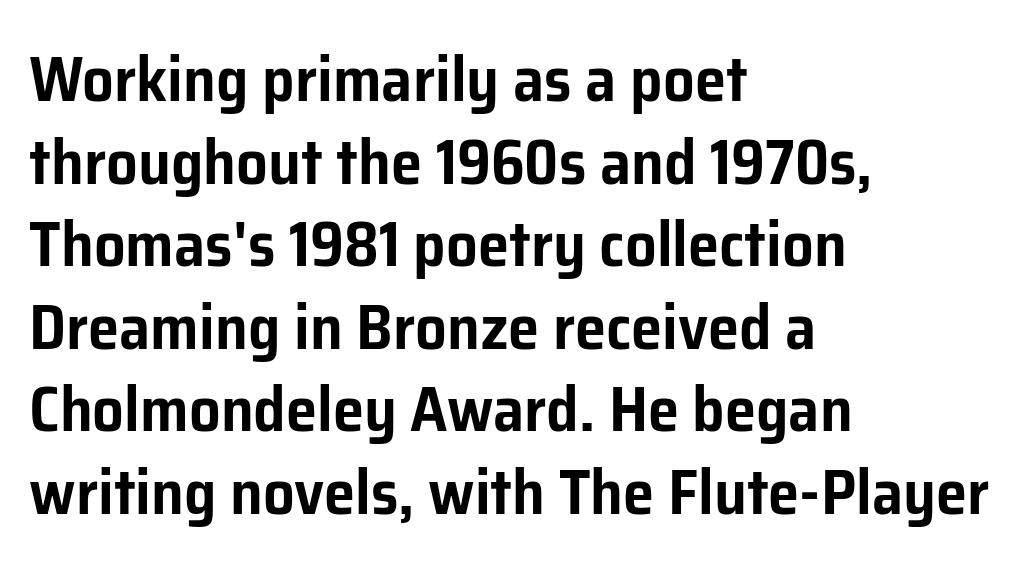
{"serif": "no", "italic": "no", "width": "normal", "stroke_contrast": "low", "x_height": "medium", "monospaced": "no", "underline": "no", "align": "left", "line_spacing": "normal", "line_spacing_ratio": 1.31, "letter_spacing": "normal", "letter_spacing_em": 0.0, "glyph_px": 63}
